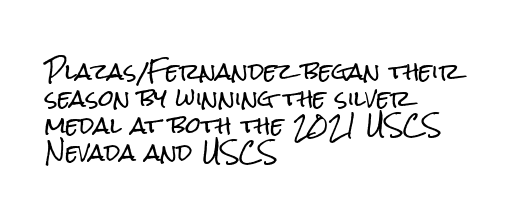
{"italic": "no", "underline": "no", "align": "left", "line_spacing_ratio": 1.22, "letter_spacing": "normal", "letter_spacing_em": 0.0, "glyph_px": 22}
